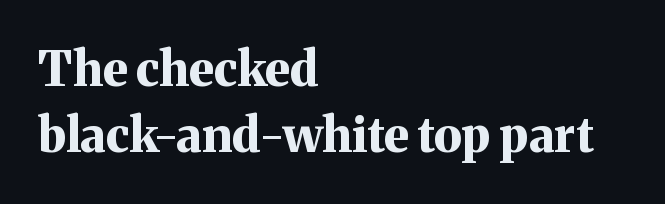
Q: Is the text bold? A: Yes.
Q: Is the text italic (slanted)? A: No, it is upright.
Q: Is the typeface a serif or a sans-serif typeface? A: Serif.
Q: Is the text underlined? A: No.
Q: How is the paragraph aligned? A: Left-aligned.
Q: Is the spacing between letters normal or unusually wide? A: Normal.
Q: Is the spacing between lines tight, normal or loose? A: Normal.
Q: Width (condensed, normal, or wide)? A: Normal.
Q: Stroke contrast? A: Medium.
Q: x-height? A: Medium.
Q: Monospaced? A: No.
